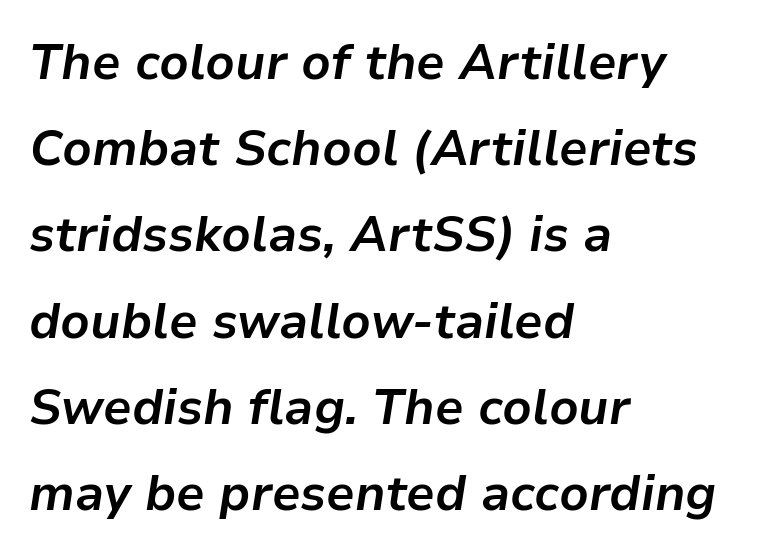
{"italic": "yes", "lean": "right", "slant_degrees": 9, "bold": "yes", "weight": "bold", "width": "normal", "stroke_contrast": "low", "x_height": "medium", "monospaced": "no", "underline": "no", "align": "left", "line_spacing_ratio": 1.76, "letter_spacing": "normal", "letter_spacing_em": 0.0, "glyph_px": 49}
